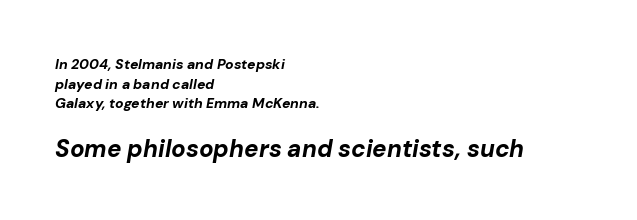
The passage shown begins with its smaller block and ends with its larger one. The rows are spaced the way most documents space them. Characters follow at the spacing the type designer built in. Chunky letters — that's bold for sure.
